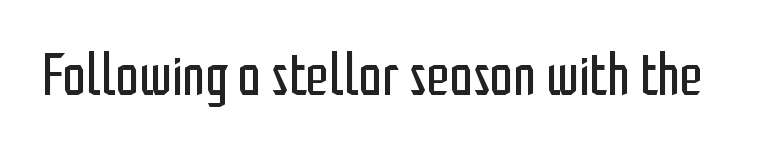
{"serif": "no", "italic": "no", "bold": "no", "weight": "regular", "width": "condensed", "stroke_contrast": "low", "x_height": "medium", "monospaced": "no", "underline": "no", "letter_spacing": "normal", "letter_spacing_em": 0.0, "glyph_px": 58}
